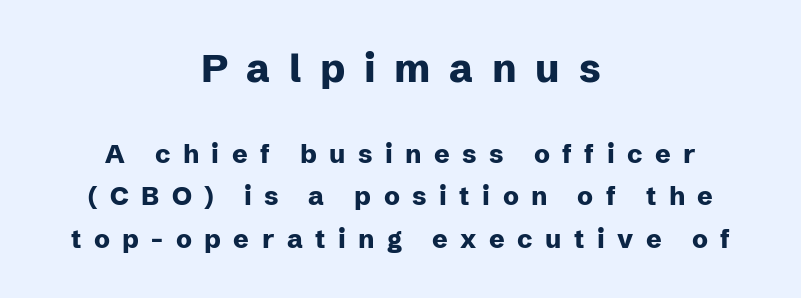
The image shows 39 px heavy sans-serif type, upright; set centered, normal line spacing (1.62x), unusually wide letter spacing (+0.48 em), not underlined; the first (top) block is 1.5x larger; low stroke contrast and a medium x-height.
